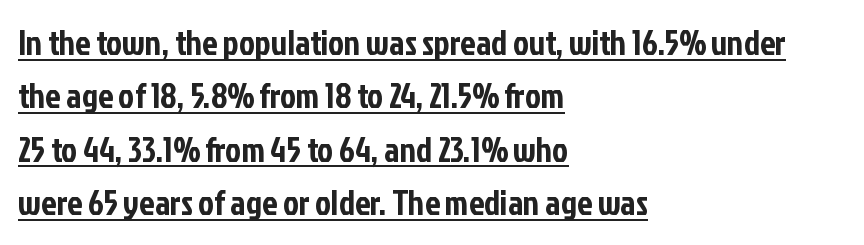
Q: Is the text italic (slanted)? A: No, it is upright.
Q: Is the typeface a serif or a sans-serif typeface? A: Sans-serif.
Q: Is the text underlined? A: Yes.
Q: How is the paragraph aligned? A: Left-aligned.
Q: Is the spacing between letters normal or unusually wide? A: Normal.
Q: Is the spacing between lines tight, normal or loose? A: Normal.
Q: Width (condensed, normal, or wide)? A: Condensed.
Q: Stroke contrast? A: Low.
Q: x-height? A: Medium.
Q: Monospaced? A: No.
